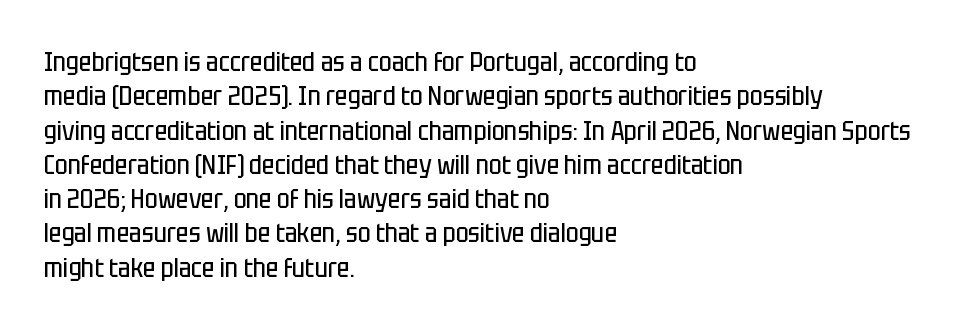
{"italic": "no", "bold": "no", "underline": "no", "align": "left", "line_spacing": "normal", "line_spacing_ratio": 1.27, "letter_spacing": "normal", "letter_spacing_em": 0.0, "glyph_px": 27}
